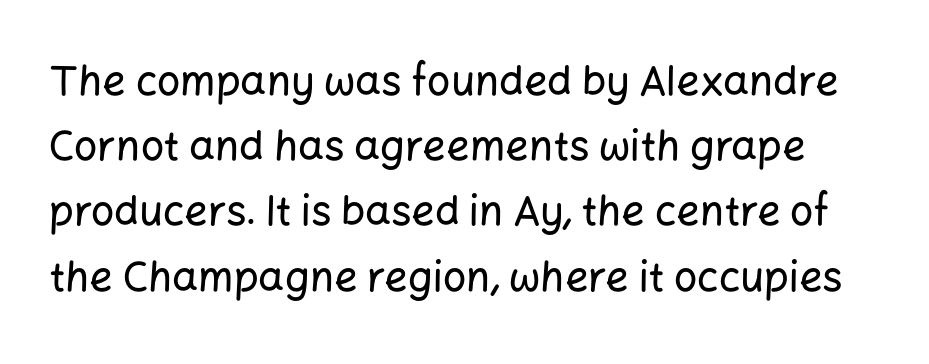
The image shows 41 px sans-serif type, upright; set normal line spacing (1.59x), normal letter spacing, not underlined; low stroke contrast and a medium x-height.
